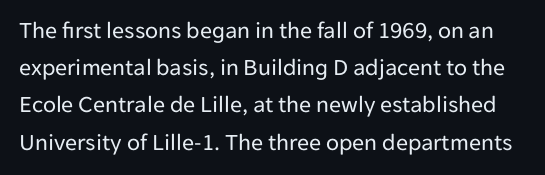
{"italic": "no", "bold": "no", "underline": "no", "line_spacing": "normal", "line_spacing_ratio": 1.55, "letter_spacing": "normal", "letter_spacing_em": 0.0, "glyph_px": 24}
